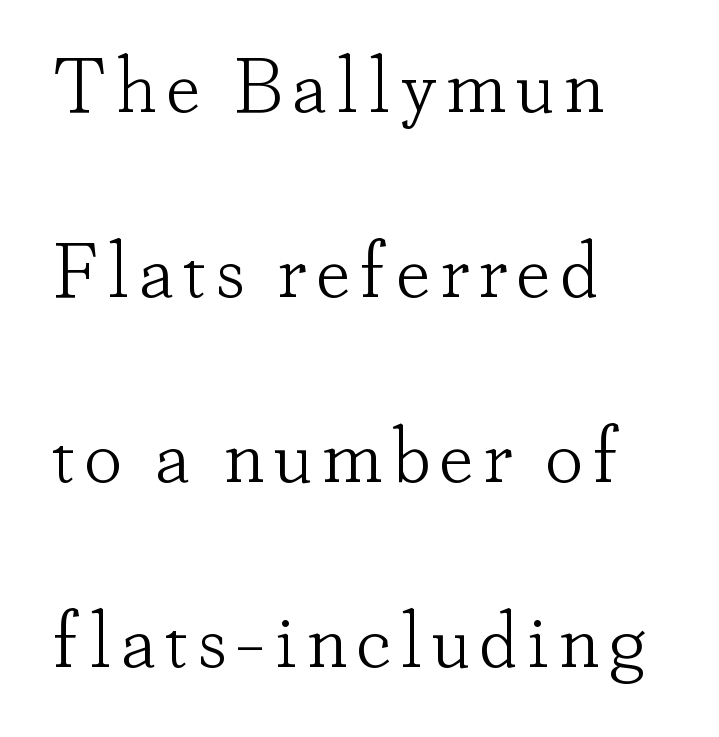
Q: Is the text bold? A: No.
Q: Is the text italic (slanted)? A: No, it is upright.
Q: Is the typeface a serif or a sans-serif typeface? A: Serif.
Q: Is the text underlined? A: No.
Q: How is the paragraph aligned? A: Left-aligned.
Q: Is the spacing between lines tight, normal or loose? A: Loose.
Q: Width (condensed, normal, or wide)? A: Normal.
Q: Stroke contrast? A: Low.
Q: x-height? A: Small.
Q: Monospaced? A: No.
